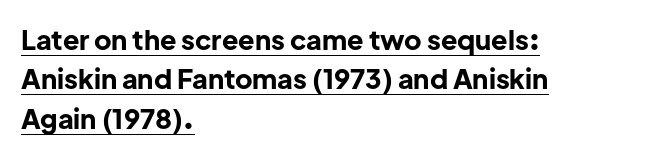
Q: Is the text bold? A: Yes.
Q: Is the text italic (slanted)? A: No, it is upright.
Q: Is the text underlined? A: Yes.
Q: How is the paragraph aligned? A: Left-aligned.
Q: Is the spacing between letters normal or unusually wide? A: Normal.
Q: Is the spacing between lines tight, normal or loose? A: Normal.
